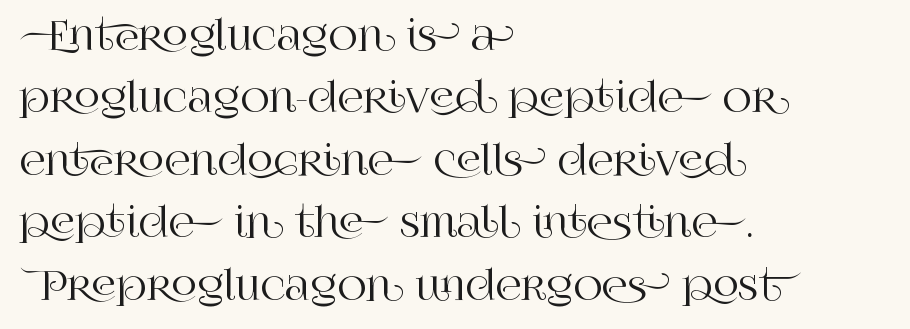
Horizontal bands of white between lines are of average thickness. Casual observation: everything's shoved over to the left. Small tapered or slab feet sit at the stroke ends, so this counts as serif. Type without underlining. The gaps between neighbouring characters are ordinary and unremarkable. When letters stand straight like this, we call the style roman or upright.
